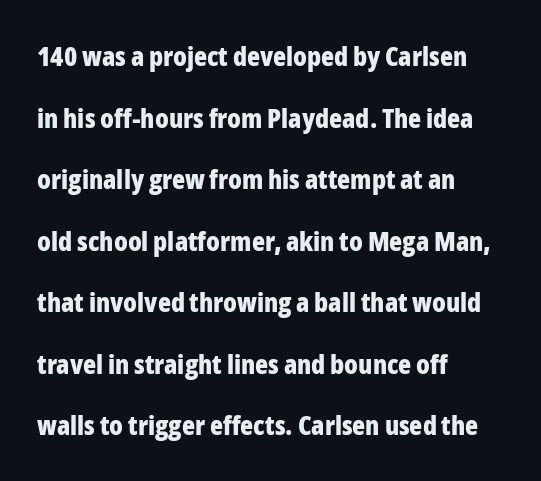
{"italic": "no", "bold": "yes", "underline": "no", "align": "left", "line_spacing": "loose", "line_spacing_ratio": 2.28, "letter_spacing": "normal", "letter_spacing_em": 0.0, "glyph_px": 27}
